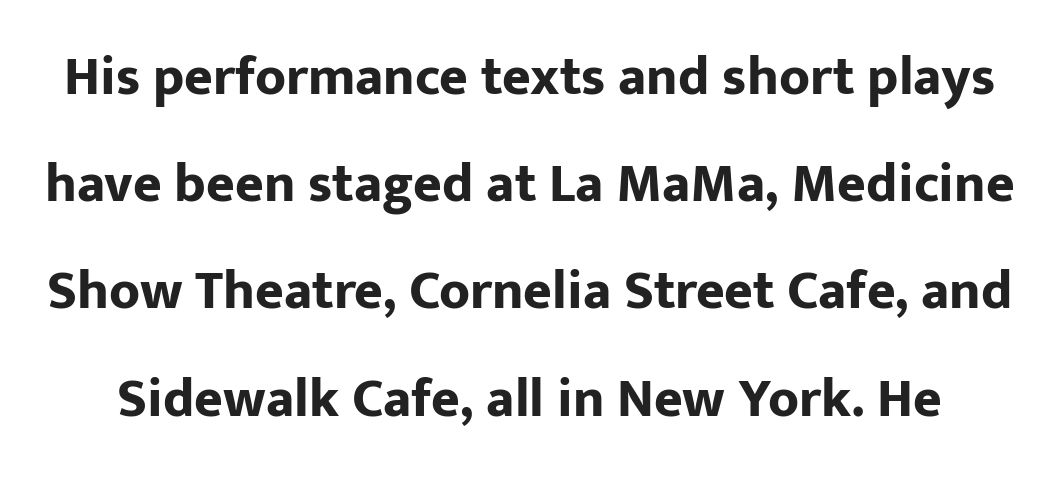
{"serif": "no", "italic": "no", "bold": "yes", "weight": "bold", "width": "normal", "stroke_contrast": "low", "x_height": "medium", "monospaced": "no", "underline": "no", "line_spacing": "loose", "line_spacing_ratio": 1.95, "letter_spacing": "normal", "letter_spacing_em": 0.0, "glyph_px": 55}
